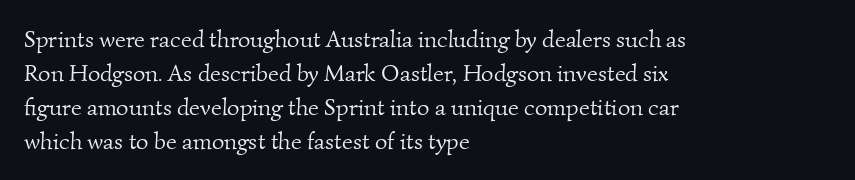
The image shows 24 px text type; set left-aligned, normal line spacing (1.41x), normal letter spacing, not underlined.
